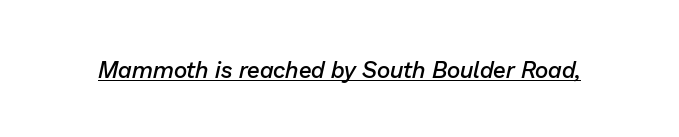
Notice how the stems are inclined rather than vertical — that's the hallmark of italics. The strokes are fattened partway — semibold, not bold. The words here are underlined. Characters follow at the spacing the type designer built in.
